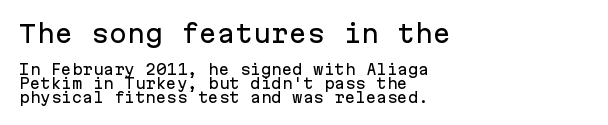
Large over small — that's the arrangement of the two blocks here. Standard letterfit; no display-style spreading of the glyphs. The string is rendered with underlining switched off. The font's upright variant was chosen for this text. Each line starts at the same left margin while the right side varies. The rendering uses a small line-height, squeezing the rows.
